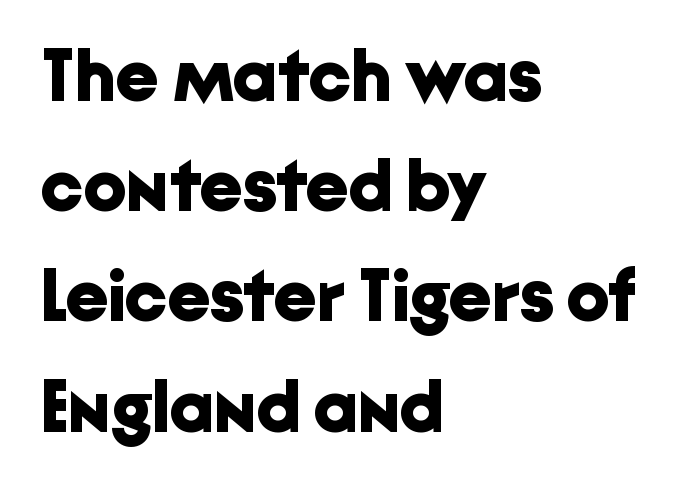
{"serif": "no", "italic": "no", "bold": "yes", "weight": "bold", "width": "normal", "stroke_contrast": "low", "x_height": "medium", "monospaced": "no", "underline": "no", "align": "left", "line_spacing": "normal", "line_spacing_ratio": 1.47, "letter_spacing": "normal", "letter_spacing_em": 0.0, "glyph_px": 75}
